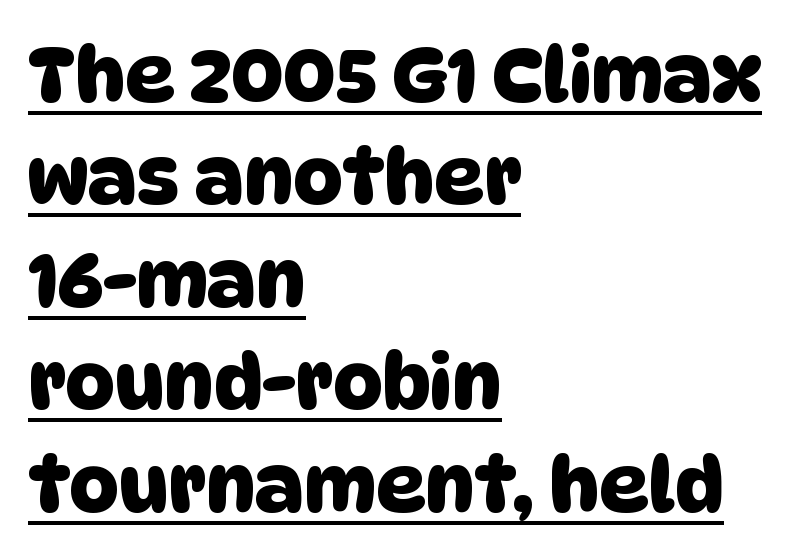
Q: Is the typeface a serif or a sans-serif typeface? A: Sans-serif.
Q: Is the text underlined? A: Yes.
Q: How is the paragraph aligned? A: Left-aligned.
Q: Is the spacing between letters normal or unusually wide? A: Normal.
Q: Is the spacing between lines tight, normal or loose? A: Normal.
Q: Width (condensed, normal, or wide)? A: Normal.
Q: Stroke contrast? A: Low.
Q: x-height? A: Large.
Q: Monospaced? A: No.
